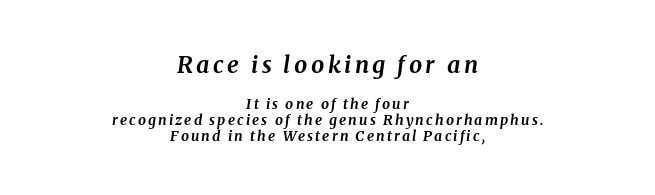
{"italic": "yes", "lean": "right", "slant_degrees": 8, "bold": "yes", "underline": "no", "align": "center", "line_spacing": "tight", "line_spacing_ratio": 1.14, "larger_block": "first", "size_ratio": 1.64, "glyph_px": 23}
